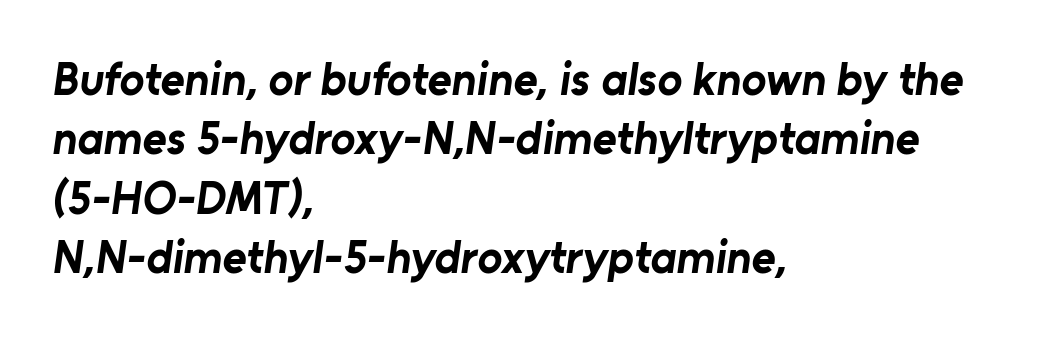
{"serif": "no", "bold": "yes", "weight": "bold", "width": "normal", "stroke_contrast": "low", "x_height": "medium", "monospaced": "no", "underline": "no", "align": "left", "line_spacing": "normal", "line_spacing_ratio": 1.29, "letter_spacing": "normal", "letter_spacing_em": 0.0, "glyph_px": 46}
